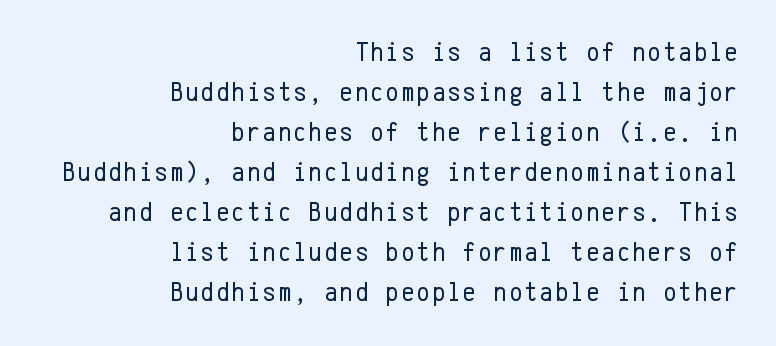
{"serif": "no", "italic": "no", "bold": "no", "weight": "regular", "width": "condensed", "stroke_contrast": "low", "x_height": "medium", "monospaced": "yes", "underline": "no", "align": "right", "line_spacing": "normal", "line_spacing_ratio": 1.43, "glyph_px": 28}
